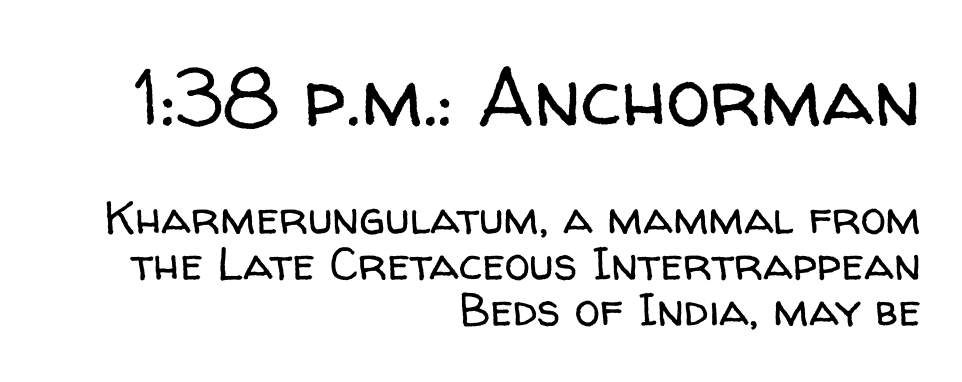
The image shows 80 px regular-weight sans-serif type, upright; set right-aligned, tight line spacing (1.0x), normal letter spacing, not underlined; the first (top) block is 1.74x larger; low stroke contrast and a medium x-height.
